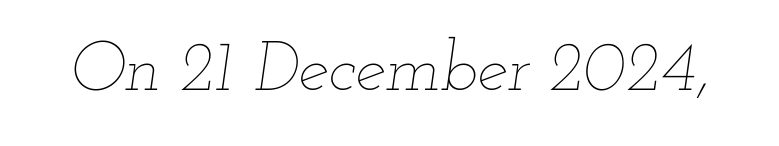
Q: Is the text bold? A: No.
Q: Is the text italic (slanted)? A: Yes, it leans right by about 12 degrees.
Q: Is the text underlined? A: No.
Q: Is the spacing between letters normal or unusually wide? A: Normal.
Q: Width (condensed, normal, or wide)? A: Wide.
Q: Stroke contrast? A: Low.
Q: x-height? A: Small.
Q: Monospaced? A: No.
